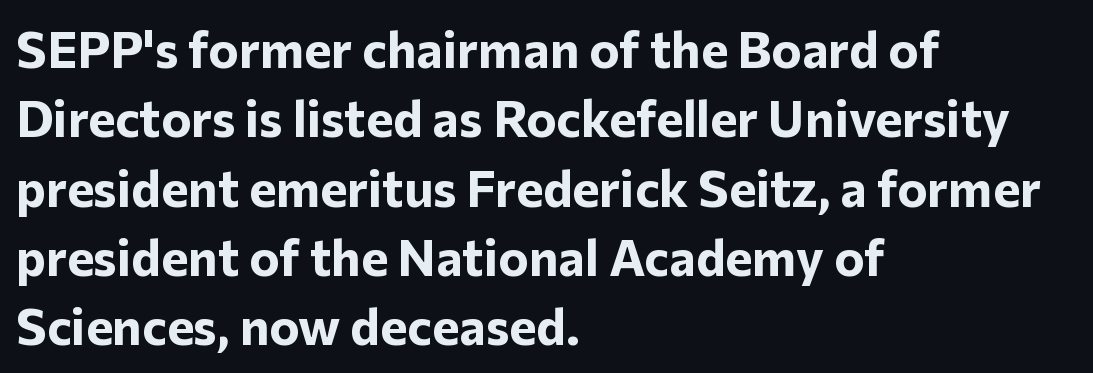
Q: Is the text bold? A: Yes.
Q: Is the text italic (slanted)? A: No, it is upright.
Q: Is the typeface a serif or a sans-serif typeface? A: Sans-serif.
Q: Is the text underlined? A: No.
Q: How is the paragraph aligned? A: Left-aligned.
Q: Is the spacing between letters normal or unusually wide? A: Normal.
Q: Is the spacing between lines tight, normal or loose? A: Normal.
Q: Width (condensed, normal, or wide)? A: Normal.
Q: Stroke contrast? A: Low.
Q: x-height? A: Medium.
Q: Monospaced? A: No.
